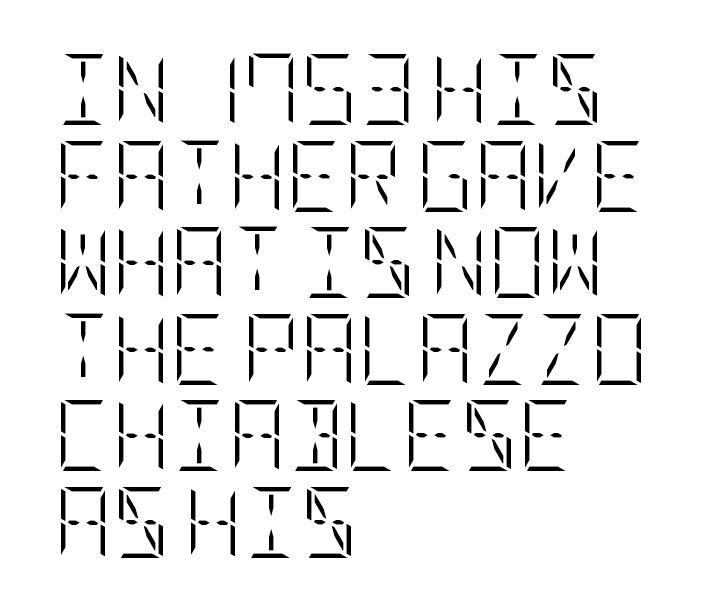
No extra tracking has been applied to these lines. Rule under the text: the space is simply empty. Rendered with straight, roman letterforms. Reading down the block, your eye returns to a fixed left position each line.
